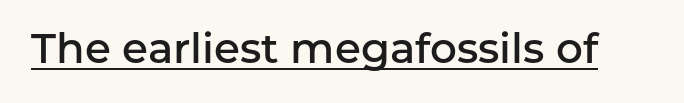
You could not count columns in this text — the font is proportionally spaced. Look at the bottom of the vertical strokes: they stop flat, with no serifs. Does the lettering tilt? It doesn't — this is upright. The sample's only ornament is a line tracing under the words. There is no visible air inserted between adjacent glyphs.
